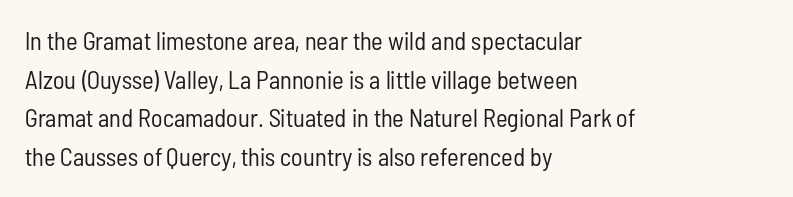
The image shows 25 px text type, upright; set left-aligned, normal line spacing (1.55x), normal letter spacing, not underlined.
